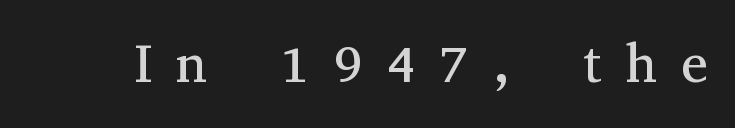
The image shows 55 px regular-weight serif type, upright; set unusually wide letter spacing (+0.43 em), not underlined; medium stroke contrast and a medium x-height.
